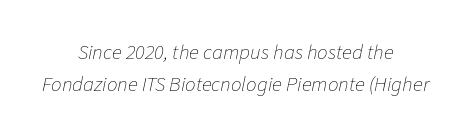
Q: Is the text bold? A: No.
Q: Is the text italic (slanted)? A: Yes, it leans right by about 11 degrees.
Q: Is the text underlined? A: No.
Q: How is the paragraph aligned? A: Centered.
Q: Is the spacing between letters normal or unusually wide? A: Normal.
Q: Is the spacing between lines tight, normal or loose? A: Normal.
